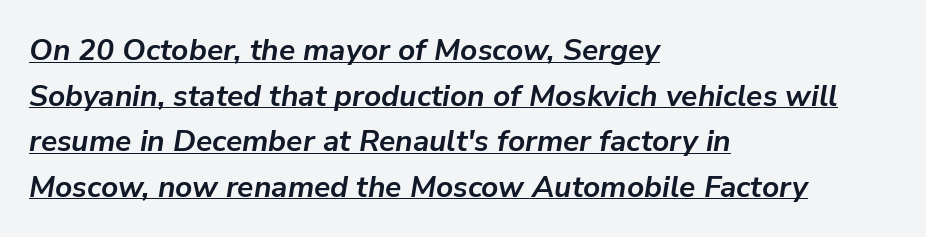
The image shows 30 px semibold type, italic (leaning right); set left-aligned, normal line spacing (1.52x), normal letter spacing, underlined; low stroke contrast and a medium x-height.
